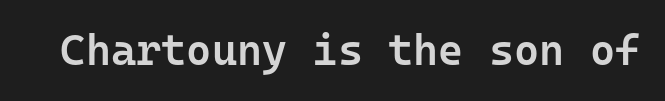
These lines keep a tight, regular rhythm from letter to letter. Serifs: no, the terminals of the letterforms are clean. Nobody drew a line under any word here. The specimen reads as upright at a glance.
